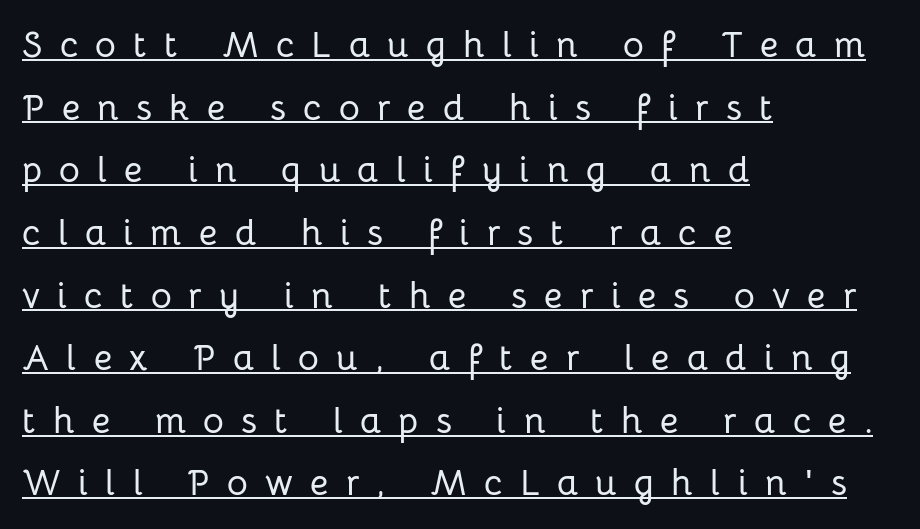
{"serif": "no", "italic": "no", "width": "normal", "stroke_contrast": "low", "x_height": "medium", "monospaced": "no", "underline": "yes", "align": "left", "line_spacing_ratio": 1.74, "letter_spacing": "wide", "letter_spacing_em": 0.48, "glyph_px": 36}
